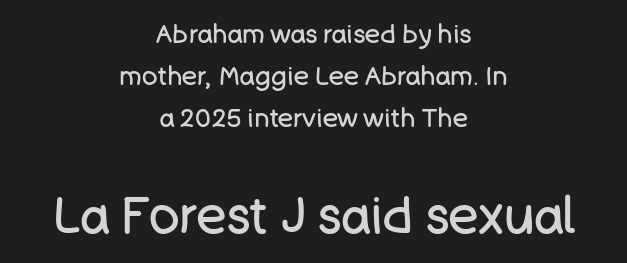
The image shows 51 px regular-weight sans-serif type, upright; set centered, normal line spacing (1.61x), normal letter spacing, not underlined; the second (bottom) block is 1.96x larger; low stroke contrast and a large x-height.
